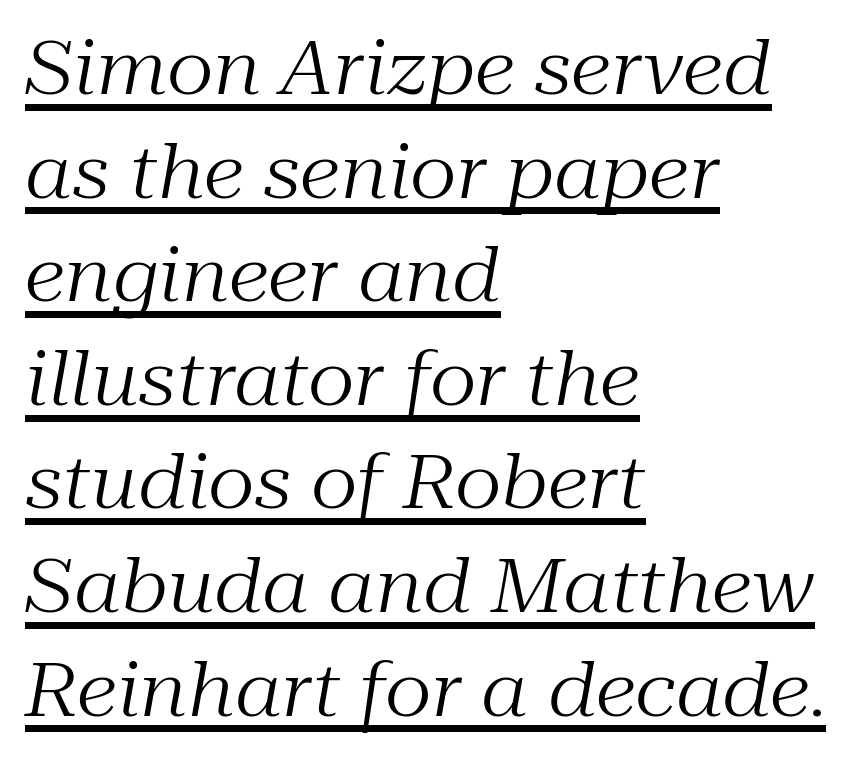
{"serif": "yes", "italic": "yes", "lean": "right", "slant_degrees": 10, "bold": "no", "weight": "regular", "width": "normal", "stroke_contrast": "medium", "x_height": "medium", "monospaced": "no", "underline": "yes", "align": "left", "line_spacing": "normal", "line_spacing_ratio": 1.4, "letter_spacing": "normal", "letter_spacing_em": 0.0, "glyph_px": 74}
